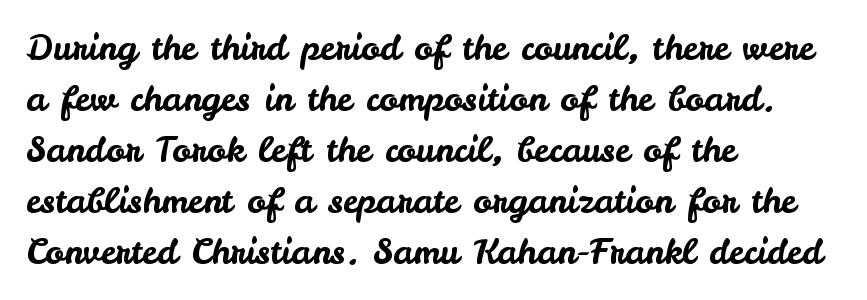
{"serif": "no", "width": "normal", "stroke_contrast": "low", "x_height": "small", "monospaced": "no", "underline": "no", "align": "left", "line_spacing": "normal", "line_spacing_ratio": 1.46, "letter_spacing": "normal", "letter_spacing_em": 0.0, "glyph_px": 35}
